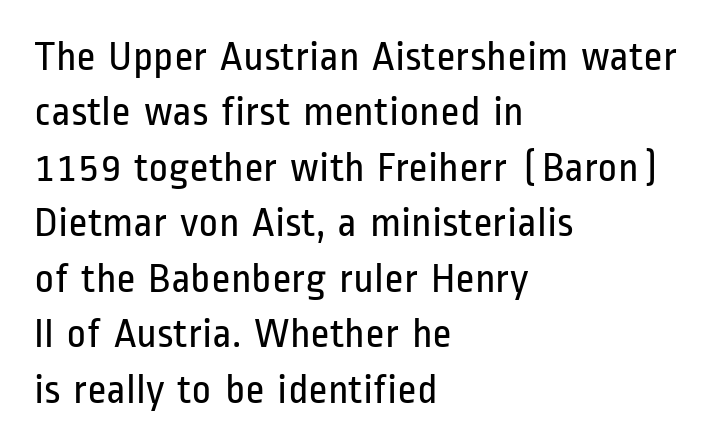
{"serif": "no", "italic": "no", "bold": "no", "weight": "regular", "width": "condensed", "stroke_contrast": "low", "x_height": "medium", "monospaced": "no", "underline": "no", "align": "left", "line_spacing": "normal", "line_spacing_ratio": 1.32, "letter_spacing": "normal", "letter_spacing_em": 0.0, "glyph_px": 42}
